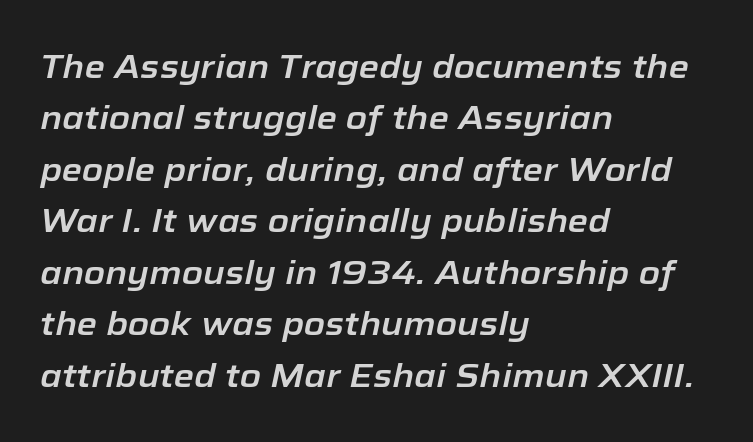
Short and long lines alike share a common starting point at left. You could not count columns in this text — the font is proportionally spaced. The text carries the slant typical of an italic or oblique font. Observe the ordinary spacing: letters are neighbours, not strangers. Check the space under the baseline: it is left empty. Each new line begins a customary step beneath the previous one.
